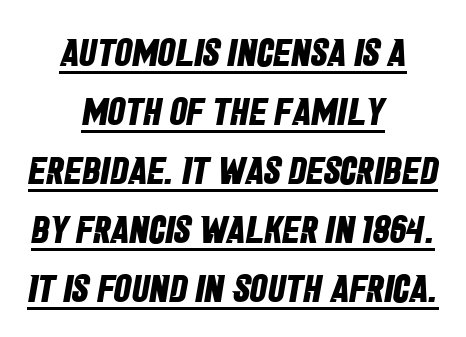
{"serif": "no", "bold": "yes", "weight": "bold", "width": "condensed", "stroke_contrast": "low", "x_height": "large", "monospaced": "no", "underline": "yes", "align": "center", "line_spacing": "normal", "line_spacing_ratio": 1.51, "letter_spacing": "normal", "letter_spacing_em": 0.0, "glyph_px": 39}
